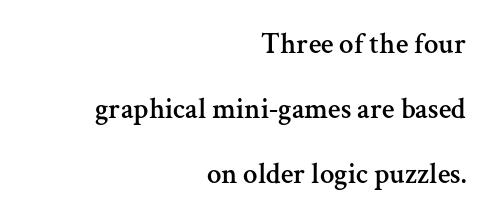
The image shows 29 px serif type, upright; set right-aligned, loose line spacing (2.24x), normal letter spacing, not underlined; medium stroke contrast and a medium x-height.
